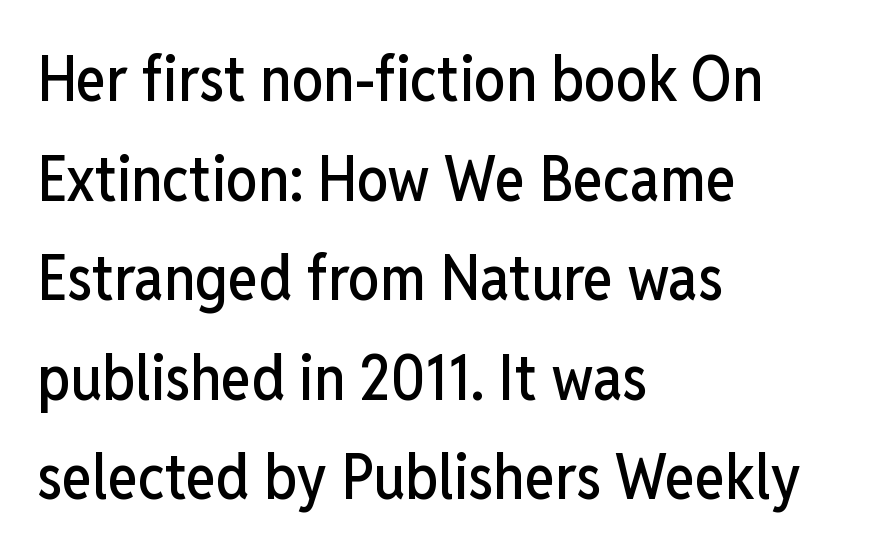
The image shows 63 px condensed sans-serif type, upright; set left-aligned, normal line spacing (1.58x), normal letter spacing, not underlined; low stroke contrast and a medium x-height.
